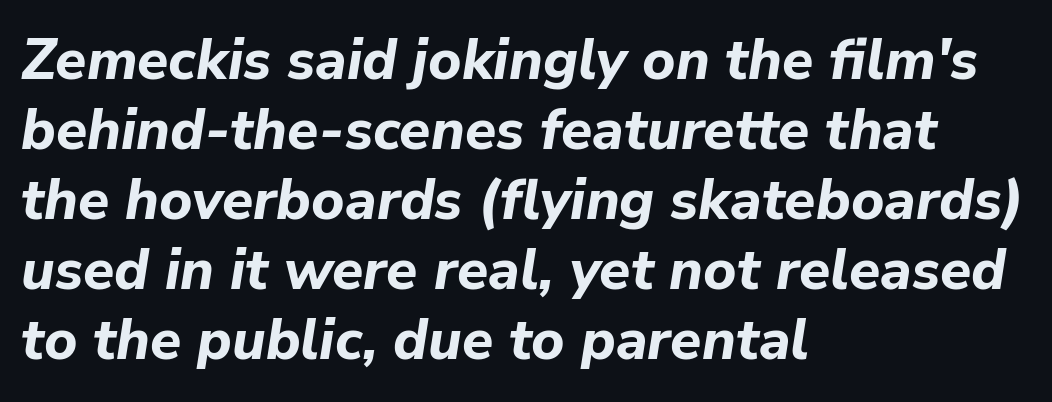
Q: Is the text bold? A: Yes.
Q: Is the text italic (slanted)? A: Yes, it leans right by about 9 degrees.
Q: Is the text underlined? A: No.
Q: How is the paragraph aligned? A: Left-aligned.
Q: Is the spacing between letters normal or unusually wide? A: Normal.
Q: Width (condensed, normal, or wide)? A: Normal.
Q: Stroke contrast? A: Low.
Q: x-height? A: Medium.
Q: Monospaced? A: No.
